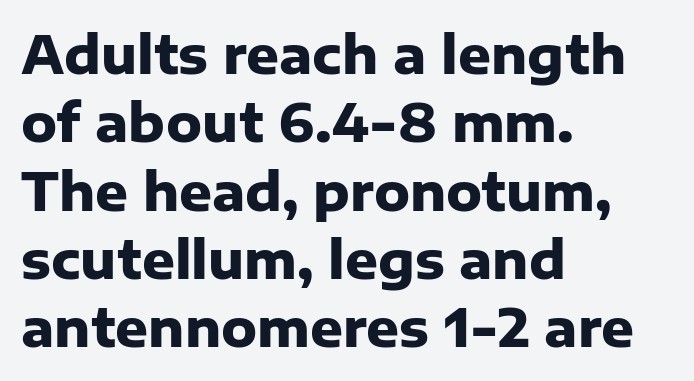
This is the regular roman posture of the typeface. Descenders are the only things crossing below the line. The face used here is proportionally spaced, like ordinary book or web type. Emphasis by weight is at full strength: bold. Leftover space on each line is placed entirely after the last word.
